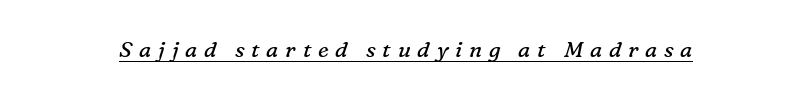
Q: Is the text bold? A: No.
Q: Is the text italic (slanted)? A: Yes, it leans right by about 16 degrees.
Q: Is the text underlined? A: Yes.
Q: Is the spacing between letters normal or unusually wide? A: Unusually wide.
